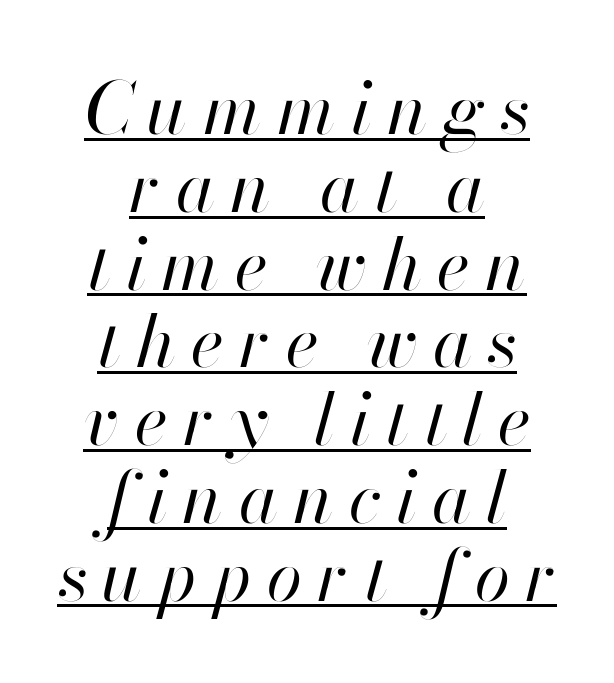
The image shows 72 px regular-weight type, italic (leaning right); set centered, tight line spacing (1.08x), unusually wide letter spacing (+0.21 em), underlined; high stroke contrast and a small x-height.
